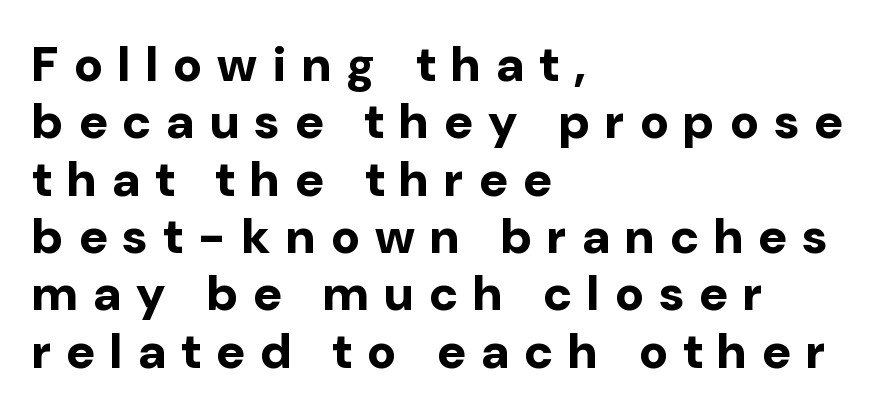
Q: Is the text bold? A: Yes.
Q: Is the text italic (slanted)? A: No, it is upright.
Q: Is the typeface a serif or a sans-serif typeface? A: Sans-serif.
Q: Is the text underlined? A: No.
Q: How is the paragraph aligned? A: Left-aligned.
Q: Is the spacing between letters normal or unusually wide? A: Unusually wide.
Q: Width (condensed, normal, or wide)? A: Normal.
Q: Stroke contrast? A: Low.
Q: x-height? A: Medium.
Q: Monospaced? A: No.
